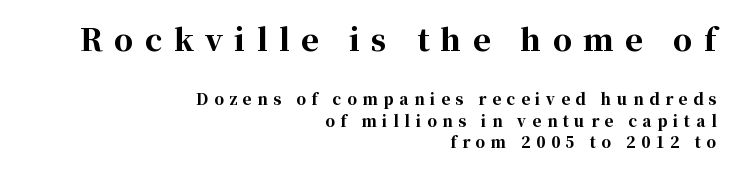
The compositor pushed each line to the right boundary. Anything drawn beneath the words? Only blank space. Every character sits straight up, as roman type does. The leading is moderate, giving the passage an even texture. The horizontal fit of the characters is loose and conspicuously gappy.
